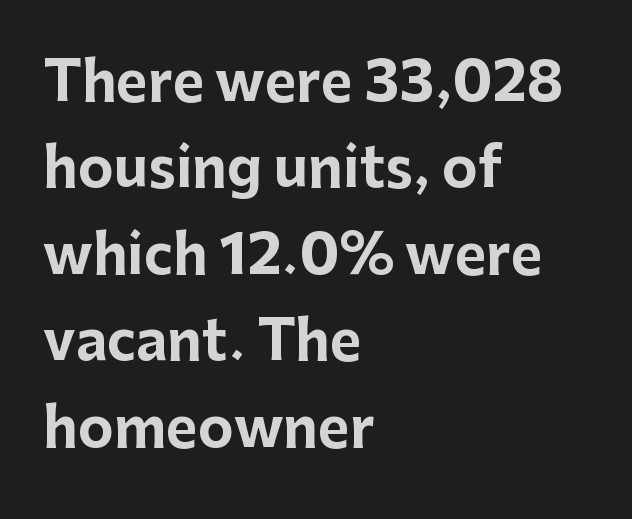
{"serif": "no", "italic": "no", "bold": "yes", "weight": "bold", "width": "normal", "stroke_contrast": "low", "x_height": "medium", "monospaced": "no", "underline": "no", "align": "left", "line_spacing": "normal", "line_spacing_ratio": 1.6, "letter_spacing": "normal", "letter_spacing_em": 0.0, "glyph_px": 54}
